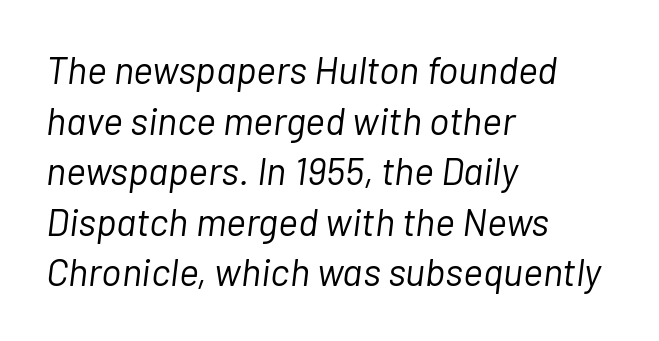
{"italic": "yes", "lean": "right", "slant_degrees": 7, "bold": "no", "weight": "light", "width": "normal", "stroke_contrast": "low", "x_height": "medium", "monospaced": "no", "underline": "no", "align": "left", "line_spacing": "normal", "line_spacing_ratio": 1.33, "letter_spacing": "normal", "letter_spacing_em": 0.0, "glyph_px": 38}
